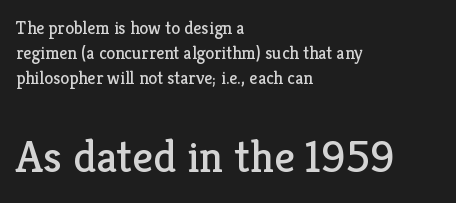
{"serif": "yes", "italic": "no", "bold": "no", "weight": "regular", "width": "normal", "stroke_contrast": "low", "x_height": "medium", "monospaced": "no", "underline": "no", "align": "left", "line_spacing": "normal", "line_spacing_ratio": 1.38, "letter_spacing": "normal", "letter_spacing_em": 0.0, "larger_block": "second", "size_ratio": 2.56, "glyph_px": 46}
